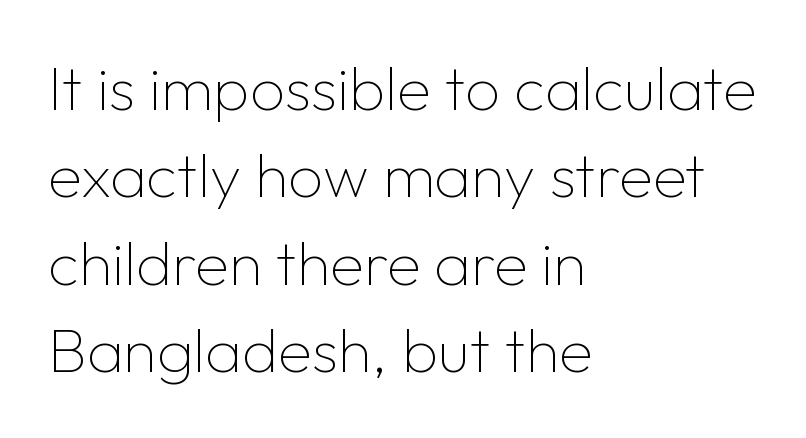
Q: Is the text bold? A: No.
Q: Is the text italic (slanted)? A: No, it is upright.
Q: Is the typeface a serif or a sans-serif typeface? A: Sans-serif.
Q: Is the text underlined? A: No.
Q: How is the paragraph aligned? A: Left-aligned.
Q: Is the spacing between letters normal or unusually wide? A: Normal.
Q: Is the spacing between lines tight, normal or loose? A: Normal.
Q: Width (condensed, normal, or wide)? A: Normal.
Q: Stroke contrast? A: Low.
Q: x-height? A: Medium.
Q: Monospaced? A: No.
